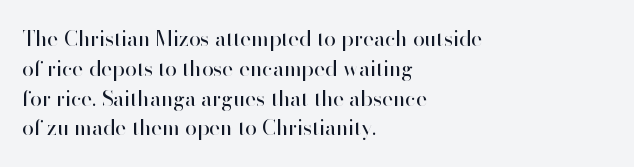
Quick note: interline space is typical. Nothing unusual about the tracking: characters are spaced as the font intends. Unmarked baselines from the first word to the last. No italicization has been applied; the sample stays upright.
